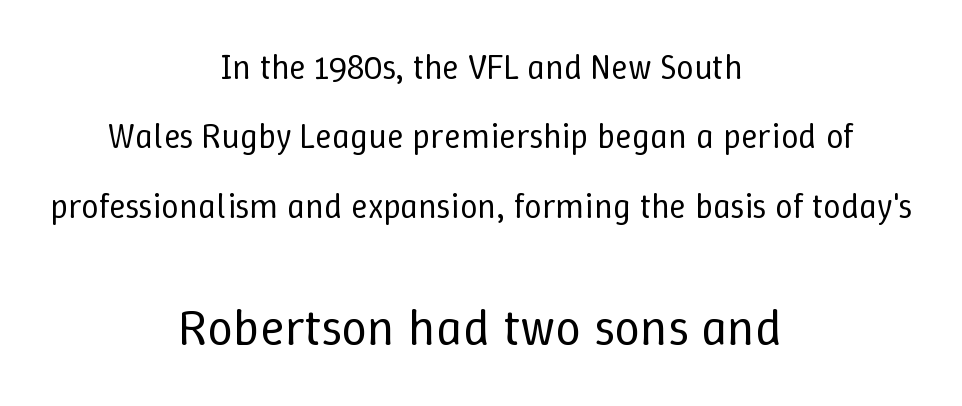
The typeface has the unassuming heft of standard copy or less. If you drew a line through each stem, it would be perfectly vertical. Nothing unusual about the tracking: characters are spaced as the font intends. The second block has been scaled up relative to the first. Here the designer chose a conventional face with non-uniform glyph widths.
